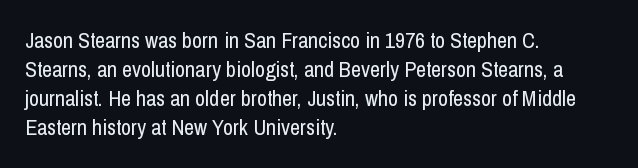
{"italic": "no", "bold": "no", "underline": "no", "align": "left", "line_spacing": "normal", "line_spacing_ratio": 1.32, "letter_spacing": "normal", "letter_spacing_em": 0.0, "glyph_px": 22}
